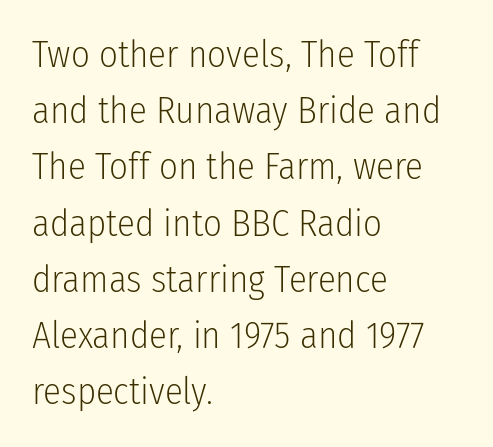
Vertical stems look standard width or narrower in stroke. The letters carry no serifs — their stems end cleanly without finishing strokes. The passage shown is typed in a proportional face where columns would drift. Spacing between characters is what you'd get straight out of the box. Ascenders rise straight up at ninety degrees. The foot of each line stays bare and open.
